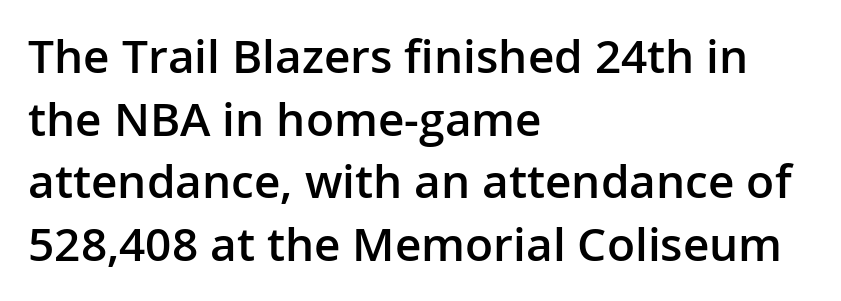
{"serif": "no", "italic": "no", "bold": "semi", "weight": "semibold", "width": "normal", "stroke_contrast": "low", "x_height": "medium", "monospaced": "no", "underline": "no", "align": "left", "line_spacing": "normal", "line_spacing_ratio": 1.36, "letter_spacing": "normal", "letter_spacing_em": 0.0, "glyph_px": 46}
